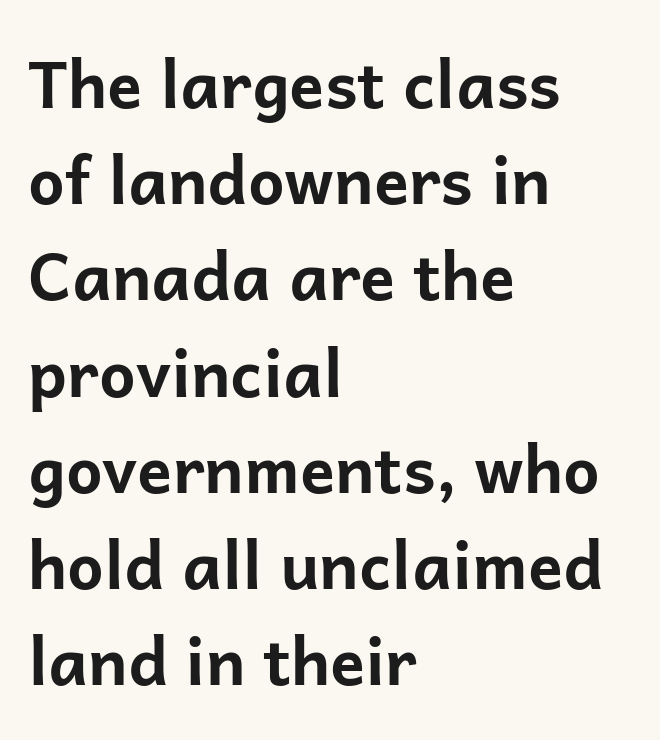
The image shows 65 px bold sans-serif type, upright; set left-aligned, normal line spacing (1.48x), normal letter spacing, not underlined; low stroke contrast and a medium x-height.
